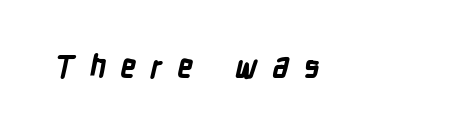
{"serif": "no", "bold": "yes", "weight": "bold", "width": "condensed", "stroke_contrast": "low", "x_height": "medium", "monospaced": "no", "underline": "no", "letter_spacing": "wide", "letter_spacing_em": 0.49, "glyph_px": 30}
